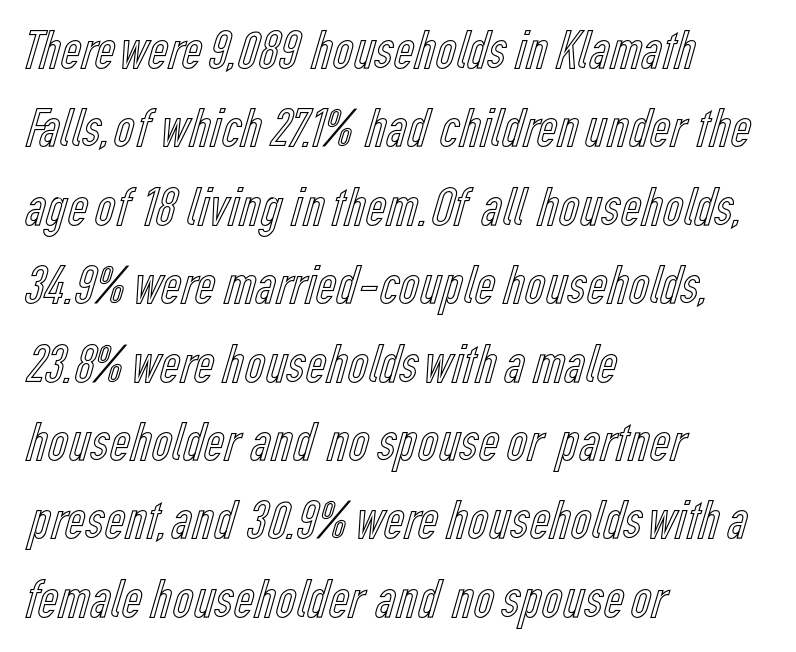
Q: Is the text italic (slanted)? A: Yes.
Q: Is the text underlined? A: No.
Q: How is the paragraph aligned? A: Left-aligned.
Q: Is the spacing between letters normal or unusually wide? A: Normal.
Q: Is the spacing between lines tight, normal or loose? A: Normal.
Q: Width (condensed, normal, or wide)? A: Condensed.
Q: x-height? A: Medium.
Q: Monospaced? A: No.
